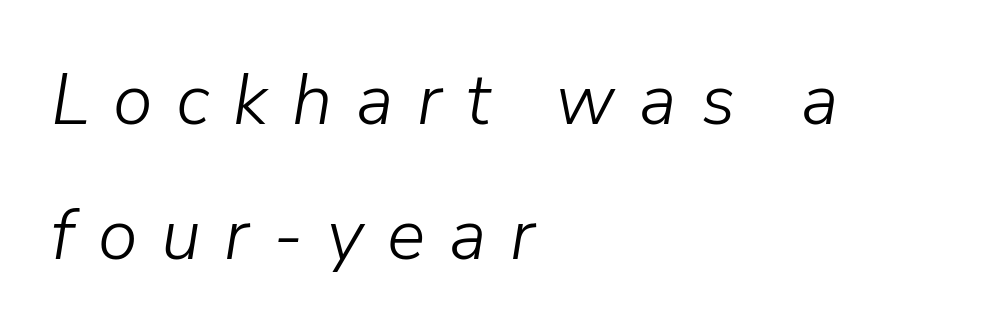
{"italic": "yes", "lean": "right", "slant_degrees": 9, "bold": "no", "weight": "light", "width": "normal", "stroke_contrast": "low", "x_height": "medium", "monospaced": "no", "underline": "no", "align": "left", "line_spacing_ratio": 1.87, "letter_spacing": "wide", "letter_spacing_em": 0.33, "glyph_px": 72}
